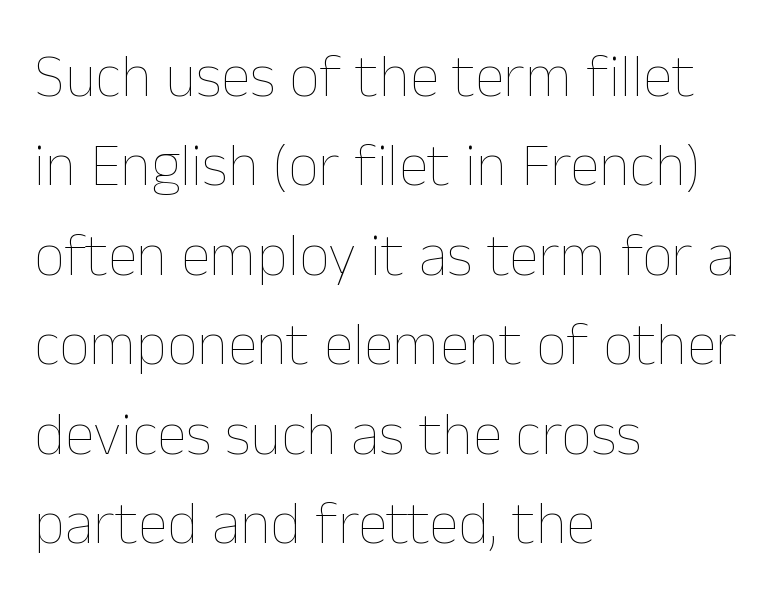
The image shows 60 px thin type, upright; set left-aligned, normal line spacing (1.49x), normal letter spacing, not underlined; low stroke contrast and a medium x-height.
